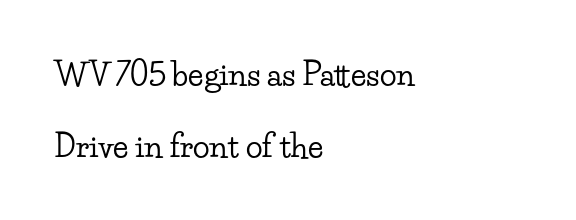
The image shows 31 px wide serif type, upright; set left-aligned, loose line spacing (2.33x), normal letter spacing, not underlined; low stroke contrast and a small x-height.
